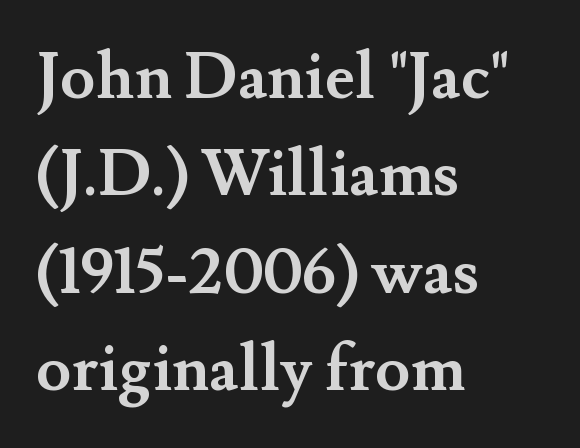
Q: Is the text bold? A: Yes.
Q: Is the text italic (slanted)? A: No, it is upright.
Q: Is the typeface a serif or a sans-serif typeface? A: Serif.
Q: Is the text underlined? A: No.
Q: How is the paragraph aligned? A: Left-aligned.
Q: Is the spacing between letters normal or unusually wide? A: Normal.
Q: Is the spacing between lines tight, normal or loose? A: Normal.
Q: Width (condensed, normal, or wide)? A: Normal.
Q: Stroke contrast? A: Medium.
Q: x-height? A: Small.
Q: Monospaced? A: No.
